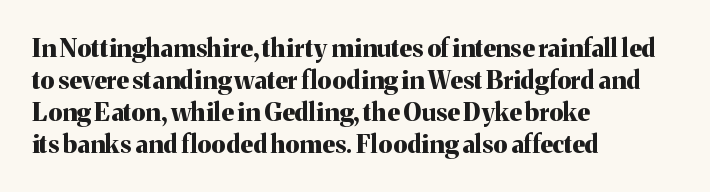
Q: Is the text bold? A: Yes.
Q: Is the text italic (slanted)? A: No, it is upright.
Q: Is the text underlined? A: No.
Q: How is the paragraph aligned? A: Left-aligned.
Q: Is the spacing between letters normal or unusually wide? A: Normal.
Q: Is the spacing between lines tight, normal or loose? A: Normal.
